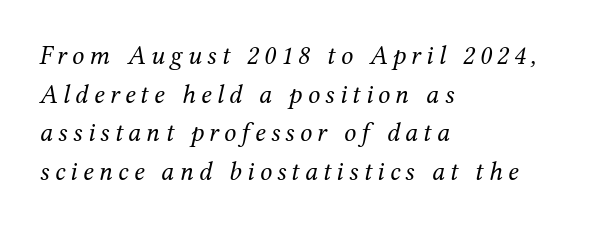
{"italic": "yes", "lean": "right", "slant_degrees": 12, "bold": "no", "underline": "no", "align": "left", "line_spacing": "normal", "line_spacing_ratio": 1.43, "glyph_px": 27}
